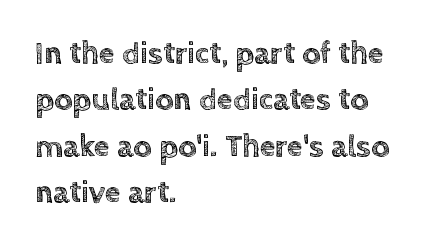
Q: Is the text italic (slanted)? A: No, it is upright.
Q: Is the text underlined? A: No.
Q: How is the paragraph aligned? A: Left-aligned.
Q: Is the spacing between letters normal or unusually wide? A: Normal.
Q: Is the spacing between lines tight, normal or loose? A: Normal.
Q: Width (condensed, normal, or wide)? A: Normal.
Q: x-height? A: Large.
Q: Monospaced? A: No.
